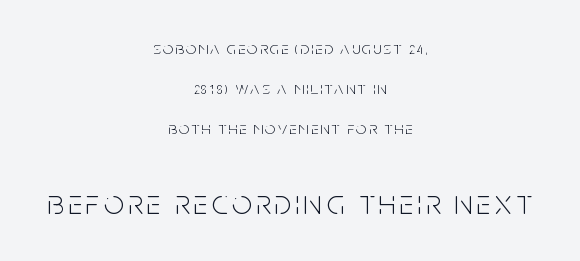
Q: Is the text bold? A: No.
Q: Is the text italic (slanted)? A: No, it is upright.
Q: Is the typeface a serif or a sans-serif typeface? A: Sans-serif.
Q: Is the text underlined? A: No.
Q: How is the paragraph aligned? A: Centered.
Q: Is the spacing between lines tight, normal or loose? A: Loose.
Q: Which block of text is set in a larger size, the first (top) or the second (bottom)? A: The second (bottom) one.
Q: Width (condensed, normal, or wide)? A: Condensed.
Q: Stroke contrast? A: Low.
Q: x-height? A: Large.
Q: Monospaced? A: No.
